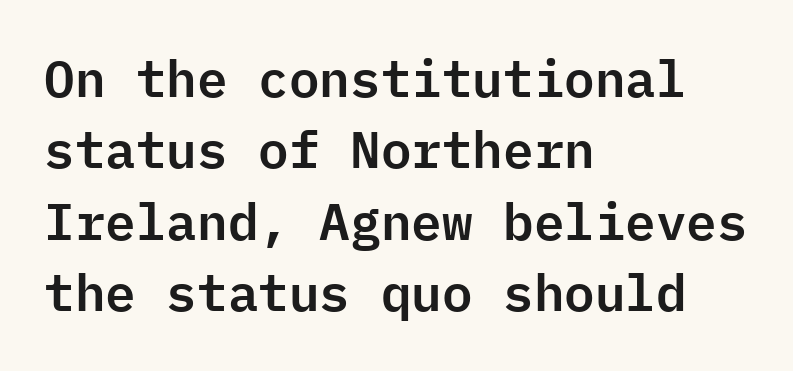
The characters display no serif detailing; their extremities are plain. Posture: upright roman. Leading matches the norm, producing a regular column. In CSS terms this would be text-align: left. Words appear dense and cohesive because spacing is normal.
